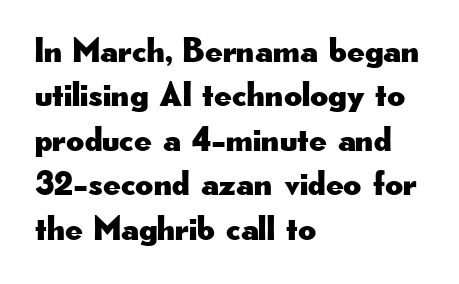
{"serif": "no", "italic": "no", "width": "wide", "stroke_contrast": "low", "x_height": "small", "monospaced": "no", "underline": "no", "align": "left", "line_spacing": "normal", "line_spacing_ratio": 1.27, "letter_spacing": "normal", "letter_spacing_em": 0.0, "glyph_px": 35}
